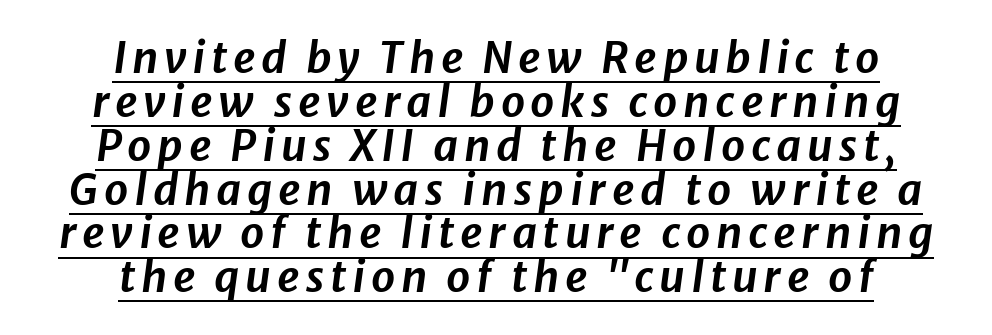
{"italic": "yes", "lean": "right", "slant_degrees": 8, "width": "normal", "stroke_contrast": "low", "x_height": "medium", "monospaced": "no", "underline": "yes", "align": "center", "line_spacing": "tight", "line_spacing_ratio": 1.02, "glyph_px": 43}
